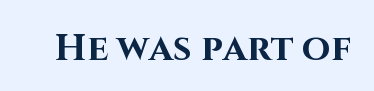
The image shows 37 px bold sans-serif type, upright; set normal letter spacing, not underlined; high stroke contrast and a large x-height.
